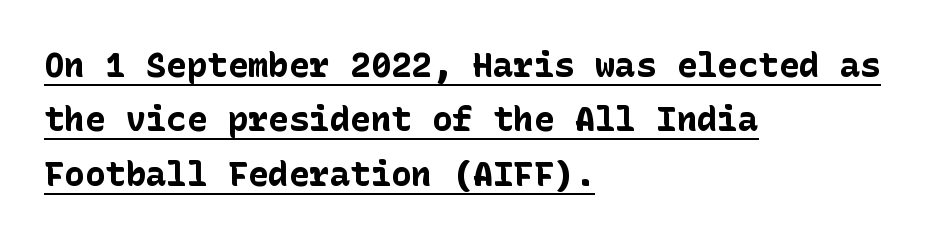
{"serif": "no", "italic": "no", "bold": "yes", "weight": "bold", "width": "normal", "stroke_contrast": "low", "x_height": "medium", "underline": "yes", "align": "left", "line_spacing": "normal", "line_spacing_ratio": 1.6, "letter_spacing": "normal", "letter_spacing_em": 0.0, "glyph_px": 34}
